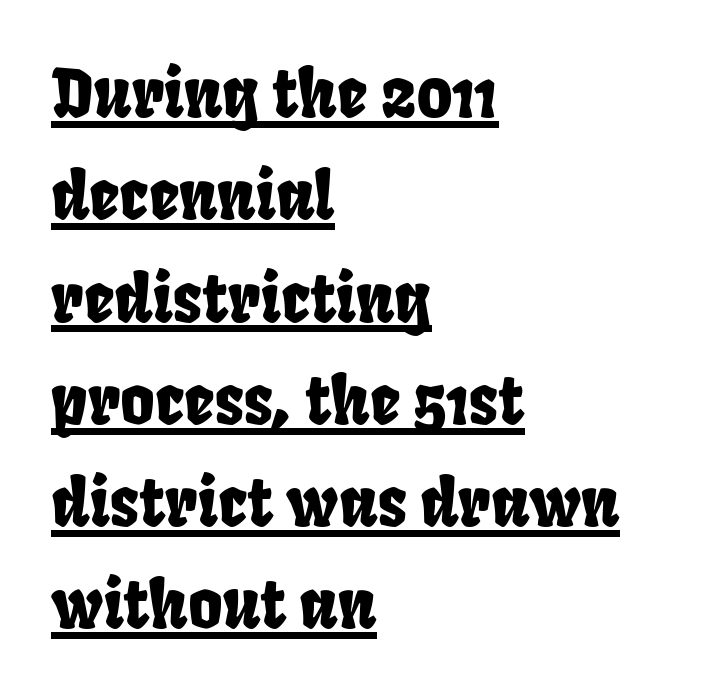
Q: Is the typeface a serif or a sans-serif typeface? A: Sans-serif.
Q: Is the text underlined? A: Yes.
Q: How is the paragraph aligned? A: Left-aligned.
Q: Is the spacing between letters normal or unusually wide? A: Normal.
Q: Is the spacing between lines tight, normal or loose? A: Normal.
Q: Width (condensed, normal, or wide)? A: Condensed.
Q: Stroke contrast? A: Low.
Q: x-height? A: Large.
Q: Monospaced? A: No.
